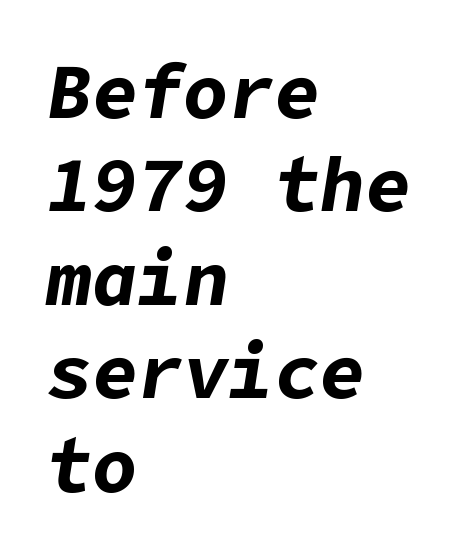
Heavy, bold letterforms. Style check: oblique. Observe the ordinary spacing: letters are neighbours, not strangers. Compared with a centered layout, this one pins lines to the left instead.
